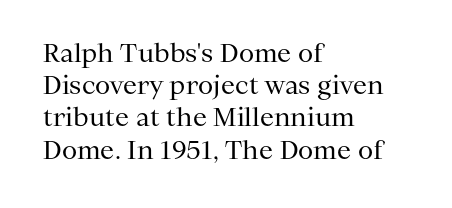
These lines keep a tight, regular rhythm from letter to letter. This sample is left-justified, so line endings fall wherever the words run out. The space between consecutive lines is moderate. Do the letters lean? They stand straight. The passage shown is not underscored anywhere. Stems and bowls with no extra thickness — not bold.
